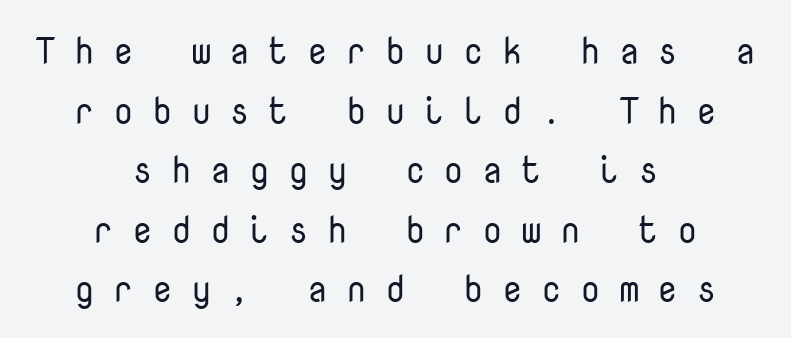
{"serif": "no", "italic": "no", "bold": "no", "weight": "regular", "width": "normal", "stroke_contrast": "low", "x_height": "medium", "monospaced": "yes", "underline": "no", "align": "center", "line_spacing": "normal", "line_spacing_ratio": 1.61, "letter_spacing": "wide", "letter_spacing_em": 0.49, "glyph_px": 37}
